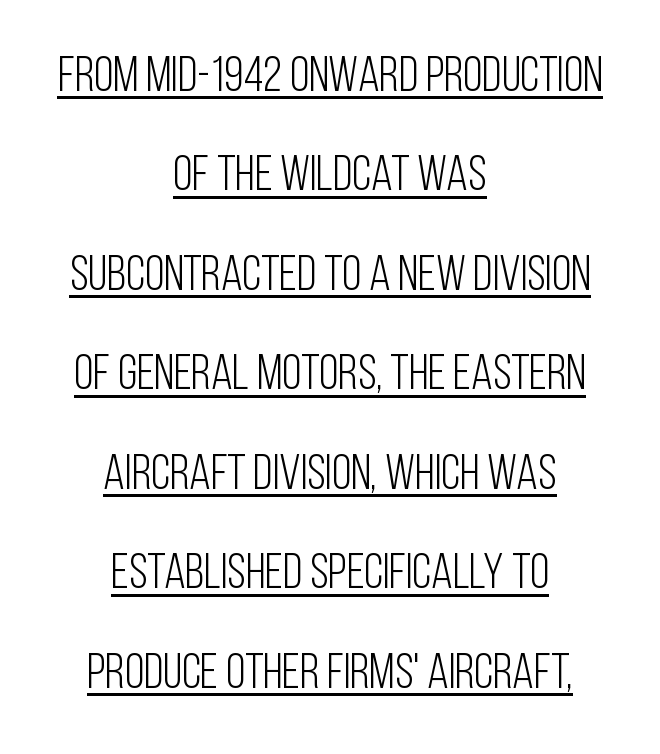
You can tell it's not italic because the verticals are truly vertical. A typographer would call this underscored text. Summary of vertical rhythm: relaxed, with wide interline spacing. I'd call this a sans setting — the letters go barefoot. The setting favours the middle, as headings and verse often do. Between one letter and the next there's only the usual sliver of space.
